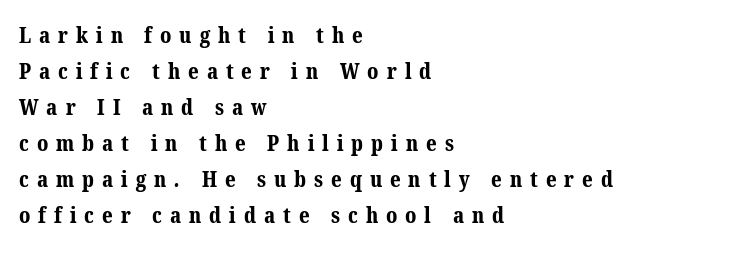
Q: Is the text bold? A: Yes.
Q: Is the text underlined? A: No.
Q: How is the paragraph aligned? A: Left-aligned.
Q: Is the spacing between letters normal or unusually wide? A: Unusually wide.
Q: Is the spacing between lines tight, normal or loose? A: Normal.
